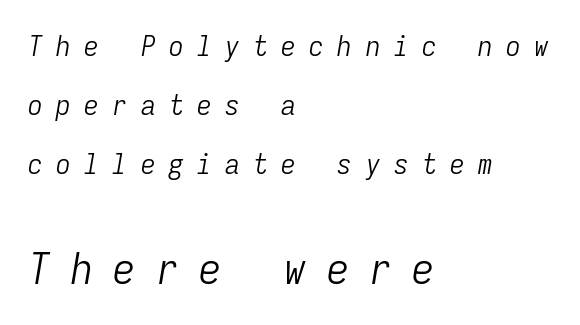
The face looks like a standard text weight, possibly lighter. Which chunk is bigger? The second one — the bottom block dwarfs the top. Here the designer chose a console-style face with uniform glyph widths. This sample trades compactness for vertical openness between lines.
